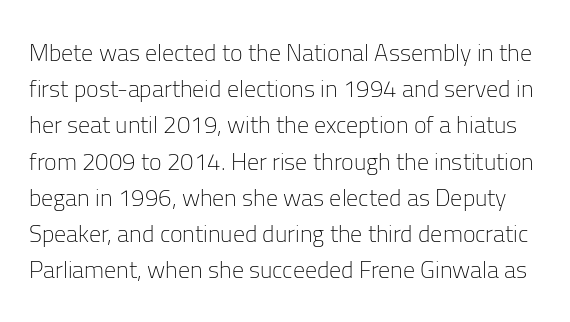
The image shows 24 px text type, upright; set normal line spacing (1.51x), normal letter spacing, not underlined.
